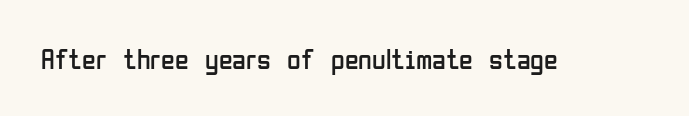
The image shows 28 px regular-weight, condensed sans-serif type, upright; set normal letter spacing, not underlined; low stroke contrast and a medium x-height.
